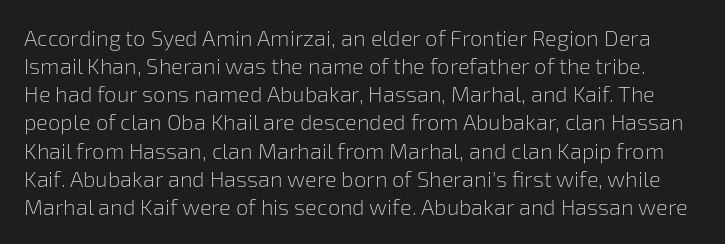
{"italic": "no", "bold": "no", "underline": "no", "line_spacing": "normal", "line_spacing_ratio": 1.28, "letter_spacing": "normal", "letter_spacing_em": 0.0, "glyph_px": 22}
